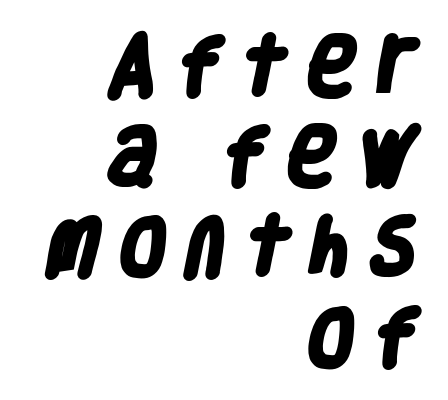
Q: Is the text bold? A: Yes.
Q: Is the typeface a serif or a sans-serif typeface? A: Sans-serif.
Q: Is the text underlined? A: No.
Q: How is the paragraph aligned? A: Right-aligned.
Q: Is the spacing between letters normal or unusually wide? A: Unusually wide.
Q: Is the spacing between lines tight, normal or loose? A: Normal.
Q: Width (condensed, normal, or wide)? A: Condensed.
Q: Stroke contrast? A: Low.
Q: x-height? A: Large.
Q: Monospaced? A: No.
